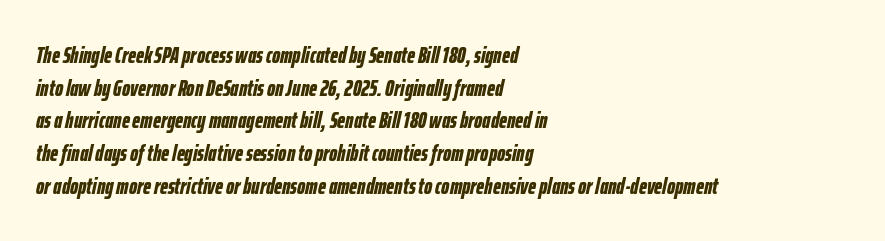
Q: Is the text bold? A: Yes.
Q: Is the text italic (slanted)? A: Yes, it leans right by about 12 degrees.
Q: Is the text underlined? A: No.
Q: How is the paragraph aligned? A: Left-aligned.
Q: Is the spacing between letters normal or unusually wide? A: Normal.
Q: Is the spacing between lines tight, normal or loose? A: Normal.
